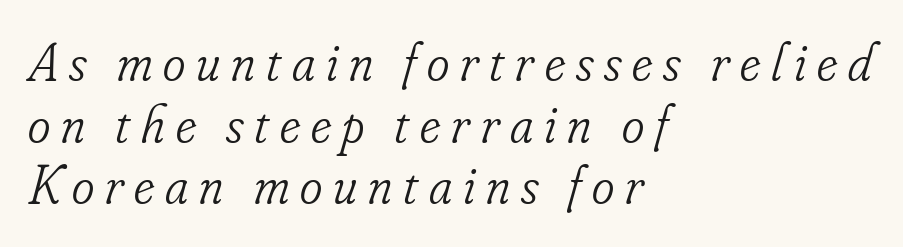
The image shows 54 px light, condensed serif type, italic (leaning right); set left-aligned, tight line spacing (1.14x), unusually wide letter spacing (+0.2 em), not underlined; low stroke contrast and a small x-height.
